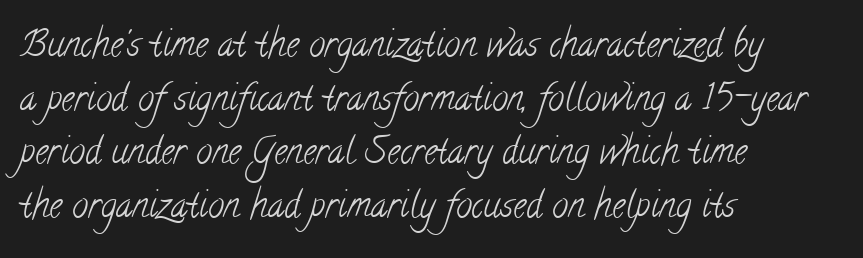
The paragraph has a hard left edge and a soft right edge. Any mark beneath the type? The region is blank. Bold? No — there's no thickening of the strokes. Old-style or modern, the face here clearly has serifs. The space between consecutive lines is moderate.
